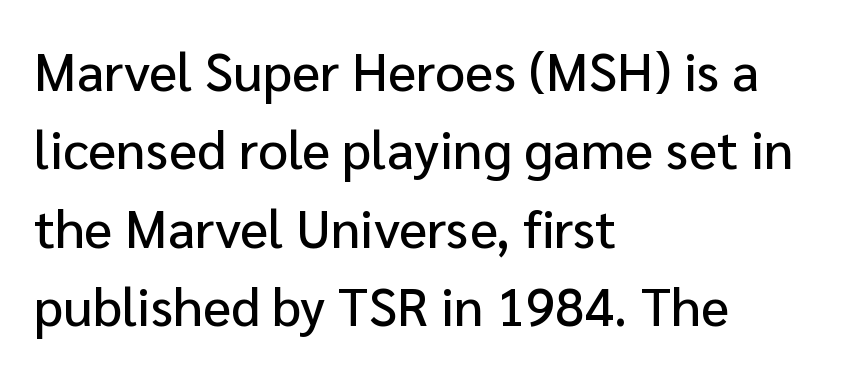
The image shows 53 px sans-serif type, upright; set left-aligned, normal line spacing (1.48x), normal letter spacing, not underlined; low stroke contrast and a medium x-height.
